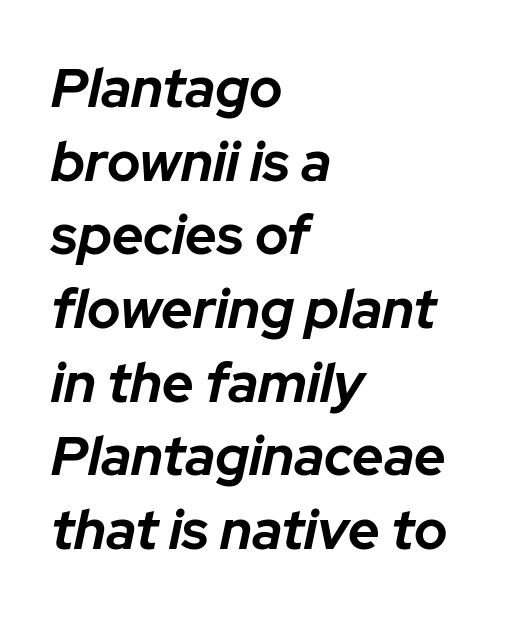
{"italic": "yes", "lean": "right", "slant_degrees": 12, "bold": "yes", "weight": "bold", "width": "normal", "stroke_contrast": "low", "x_height": "medium", "monospaced": "no", "underline": "no", "align": "left", "line_spacing": "normal", "line_spacing_ratio": 1.34, "letter_spacing": "normal", "letter_spacing_em": 0.0, "glyph_px": 55}
